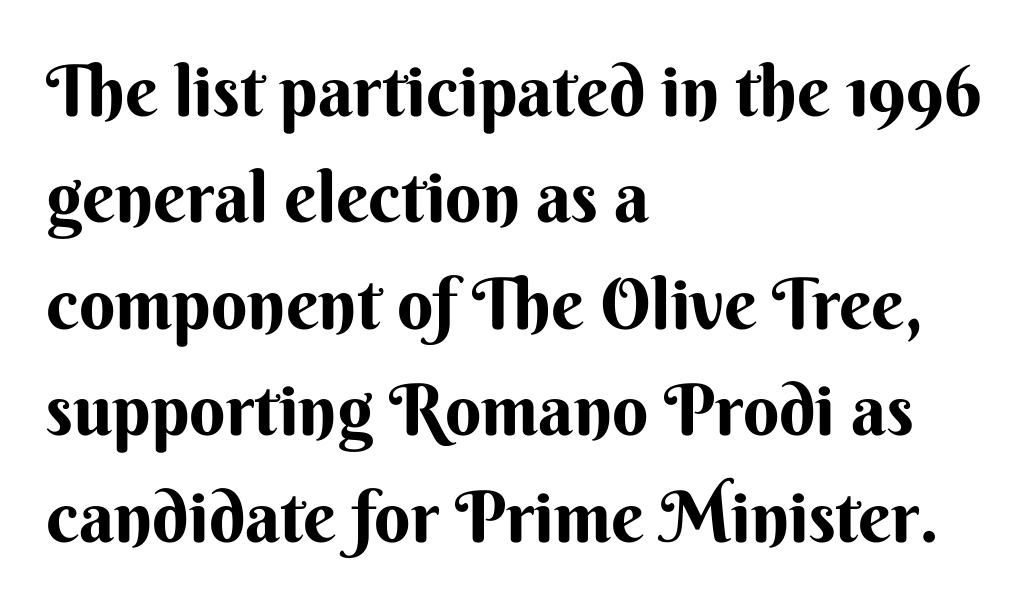
Letters rest on an invisible, unmarked baseline. Regarding serifs, this sample does without them. These lines keep a tight, regular rhythm from letter to letter. Does the leading feel generous? No, just average. Each line starts at the same left margin while the right side varies. The lettering stays uniformly vertical, giving the passage a roman look.
